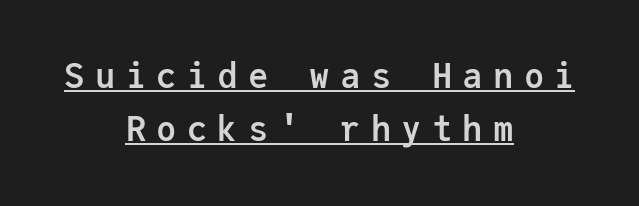
{"serif": "no", "italic": "no", "bold": "yes", "weight": "semibold", "width": "normal", "stroke_contrast": "low", "x_height": "medium", "monospaced": "yes", "underline": "yes", "align": "center", "line_spacing": "normal", "line_spacing_ratio": 1.57, "letter_spacing": "wide", "letter_spacing_em": 0.3, "glyph_px": 34}
